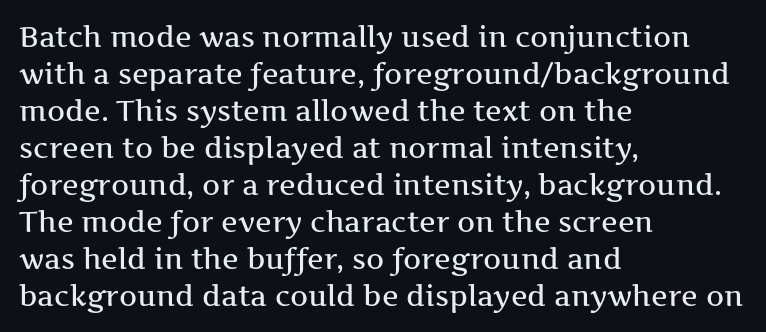
Q: Is the text italic (slanted)? A: No, it is upright.
Q: Is the typeface a serif or a sans-serif typeface? A: Serif.
Q: Is the text underlined? A: No.
Q: How is the paragraph aligned? A: Left-aligned.
Q: Is the spacing between letters normal or unusually wide? A: Normal.
Q: Is the spacing between lines tight, normal or loose? A: Normal.
Q: Width (condensed, normal, or wide)? A: Wide.
Q: Stroke contrast? A: Medium.
Q: x-height? A: Medium.
Q: Monospaced? A: No.
